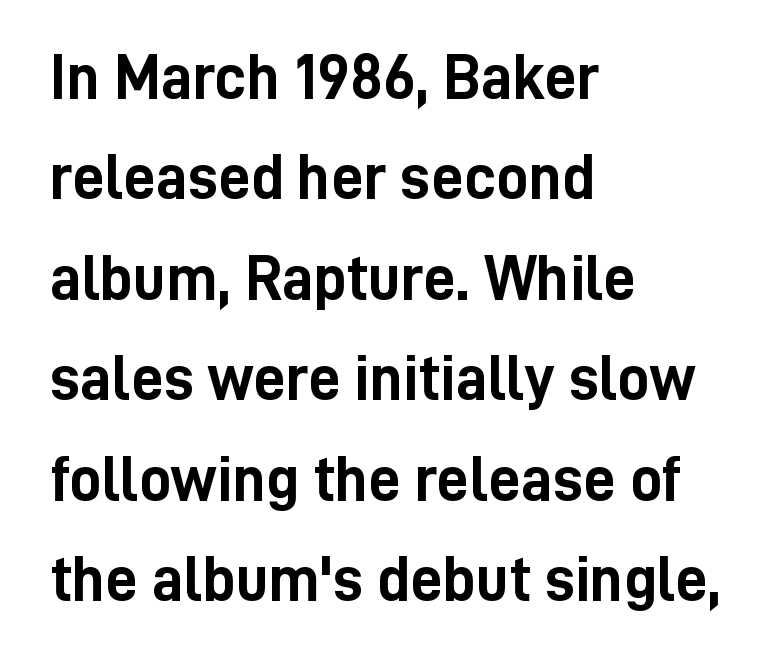
{"serif": "no", "italic": "no", "bold": "yes", "weight": "semibold", "width": "condensed", "stroke_contrast": "low", "x_height": "medium", "monospaced": "no", "underline": "no", "align": "left", "line_spacing": "normal", "line_spacing_ratio": 1.57, "letter_spacing": "normal", "letter_spacing_em": 0.0, "glyph_px": 64}
